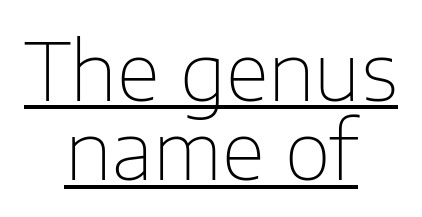
Each letter's strokes conclude bluntly, with no projecting serifs. In CSS terms this would be text-align: center. The words here are underlined. Is this a heavy cut? Hardly; it is regular or lighter. Think of a printed novel: that variable character pitch is what you see here.
